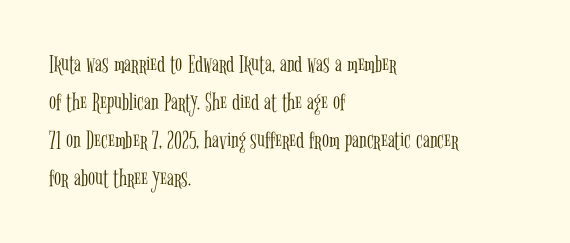
The image shows 26 px text type, upright; set left-aligned, normal line spacing (1.46x), normal letter spacing, not underlined.
